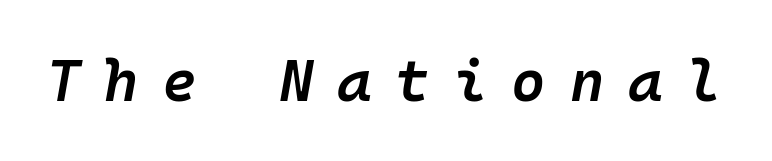
The area under the type is left untouched. The whole block is typeset with a tilt. Here the designer chose a console-style face with uniform glyph widths. Stems and bowls a touch heavier than normal — semibold.
